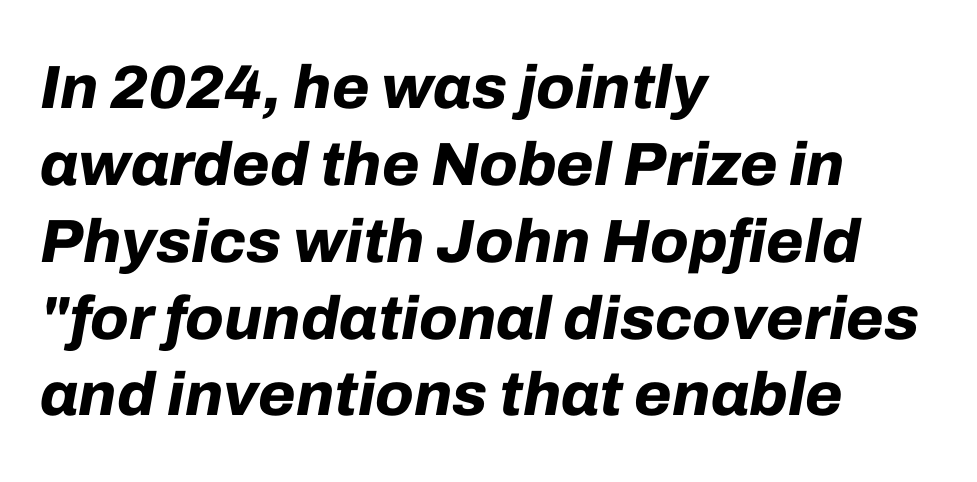
A typesetter would mark this as italic. There is no visible air inserted between adjacent glyphs. Thick stems and heavy bowls — unmistakably bold. A student would call this left alignment; a typographer would say flush left, rag right. Here the designer chose a conventional face with non-uniform glyph widths. Has an underline been added? It has not.
